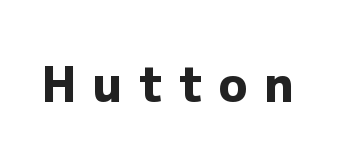
Q: Is the text bold? A: Yes.
Q: Is the text italic (slanted)? A: No, it is upright.
Q: Is the typeface a serif or a sans-serif typeface? A: Sans-serif.
Q: Is the text underlined? A: No.
Q: Is the spacing between letters normal or unusually wide? A: Unusually wide.
Q: Width (condensed, normal, or wide)? A: Normal.
Q: Stroke contrast? A: Low.
Q: x-height? A: Medium.
Q: Monospaced? A: No.
